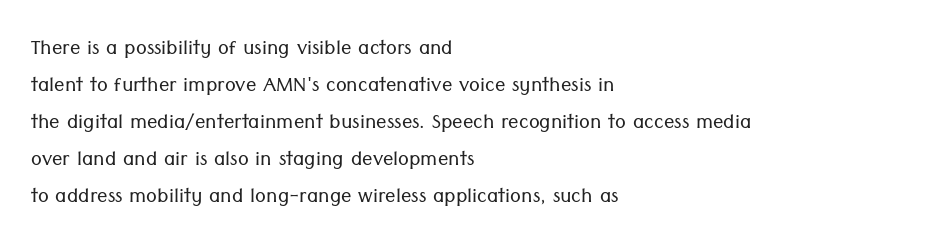
The image shows 26 px text type, upright; set left-aligned, normal line spacing (1.42x), normal letter spacing, not underlined.
